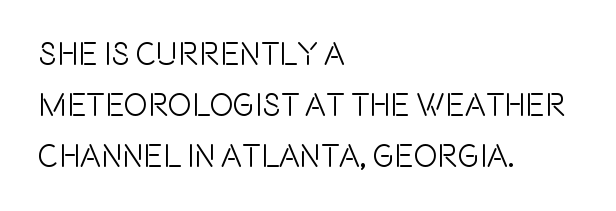
The image shows 32 px condensed sans-serif type, upright; set left-aligned, normal line spacing (1.59x), normal letter spacing, not underlined; a large x-height.
